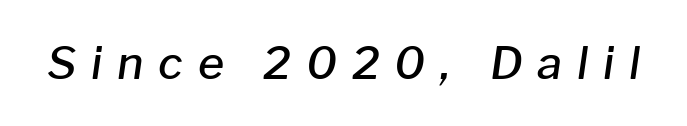
The image shows 45 px semibold type, italic (leaning right); set unusually wide letter spacing (+0.33 em), not underlined; low stroke contrast and a medium x-height.
